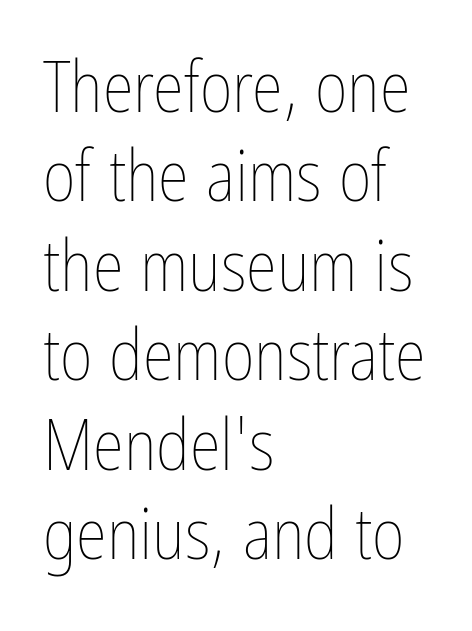
{"italic": "no", "bold": "no", "weight": "thin", "width": "condensed", "stroke_contrast": "low", "x_height": "medium", "monospaced": "no", "underline": "no", "align": "left", "line_spacing": "normal", "line_spacing_ratio": 1.26, "letter_spacing": "normal", "letter_spacing_em": 0.0, "glyph_px": 71}
